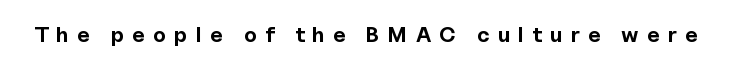
The image shows 22 px bold type, upright; set unusually wide letter spacing (+0.37 em), not underlined.
